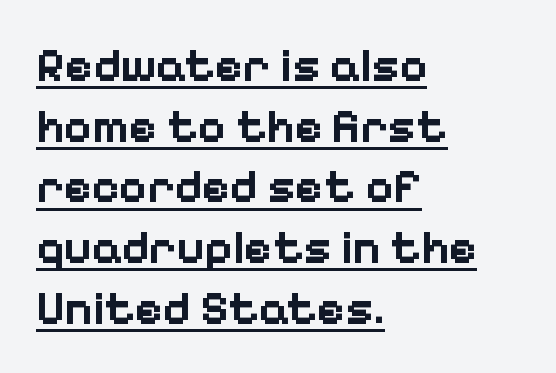
The image shows 47 px bold sans-serif type, upright; set left-aligned, normal line spacing (1.29x), normal letter spacing, underlined; low stroke contrast and a medium x-height.
